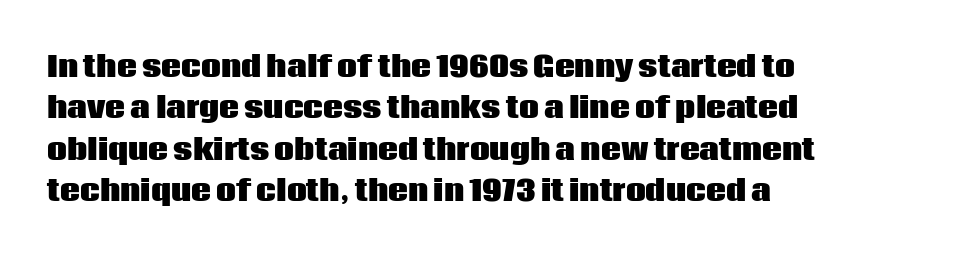
{"serif": "no", "italic": "no", "bold": "yes", "weight": "heavy", "width": "normal", "stroke_contrast": "low", "x_height": "large", "monospaced": "no", "underline": "no", "align": "left", "line_spacing": "normal", "line_spacing_ratio": 1.48, "letter_spacing": "normal", "letter_spacing_em": 0.0, "glyph_px": 28}
